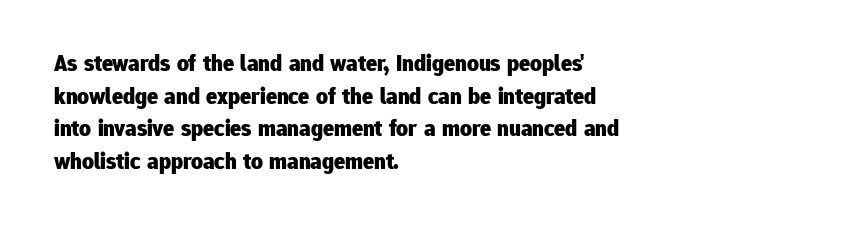
Here the glyphs are tracked normally, forming tight word shapes. One-word summary of the alignment: left. In terms of posture, this sample is upright. Notice how thick the strokes are: this is what a full bold looks like. The lines sit at an ordinary, default distance from one another.
